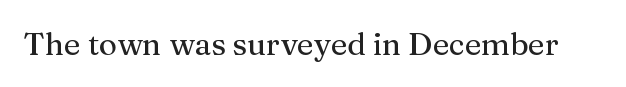
Q: Is the text italic (slanted)? A: No, it is upright.
Q: Is the typeface a serif or a sans-serif typeface? A: Serif.
Q: Is the text underlined? A: No.
Q: Is the spacing between letters normal or unusually wide? A: Normal.
Q: Width (condensed, normal, or wide)? A: Normal.
Q: Stroke contrast? A: Medium.
Q: x-height? A: Medium.
Q: Monospaced? A: No.
